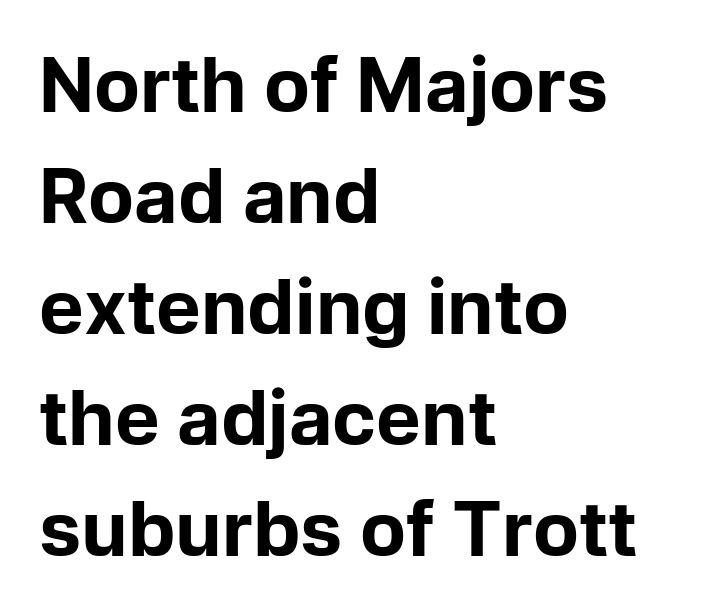
{"serif": "no", "italic": "no", "bold": "yes", "weight": "bold", "width": "normal", "stroke_contrast": "low", "x_height": "medium", "monospaced": "no", "underline": "no", "align": "left", "line_spacing": "normal", "line_spacing_ratio": 1.48, "letter_spacing": "normal", "letter_spacing_em": 0.0, "glyph_px": 75}
